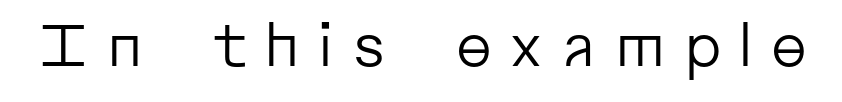
The image shows 59 px regular-weight sans-serif type, upright; set unusually wide letter spacing (+0.25 em), not underlined; low stroke contrast and a medium x-height.
